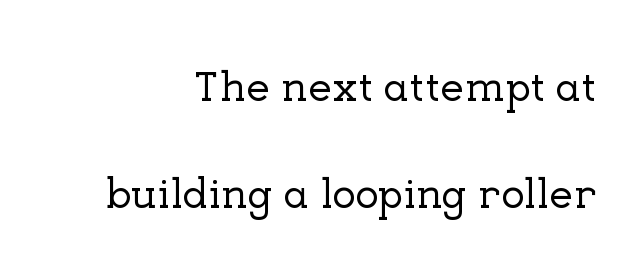
Q: Is the text italic (slanted)? A: No, it is upright.
Q: Is the typeface a serif or a sans-serif typeface? A: Serif.
Q: Is the text underlined? A: No.
Q: How is the paragraph aligned? A: Right-aligned.
Q: Is the spacing between letters normal or unusually wide? A: Normal.
Q: Is the spacing between lines tight, normal or loose? A: Loose.
Q: Width (condensed, normal, or wide)? A: Normal.
Q: Stroke contrast? A: Low.
Q: x-height? A: Medium.
Q: Monospaced? A: No.
